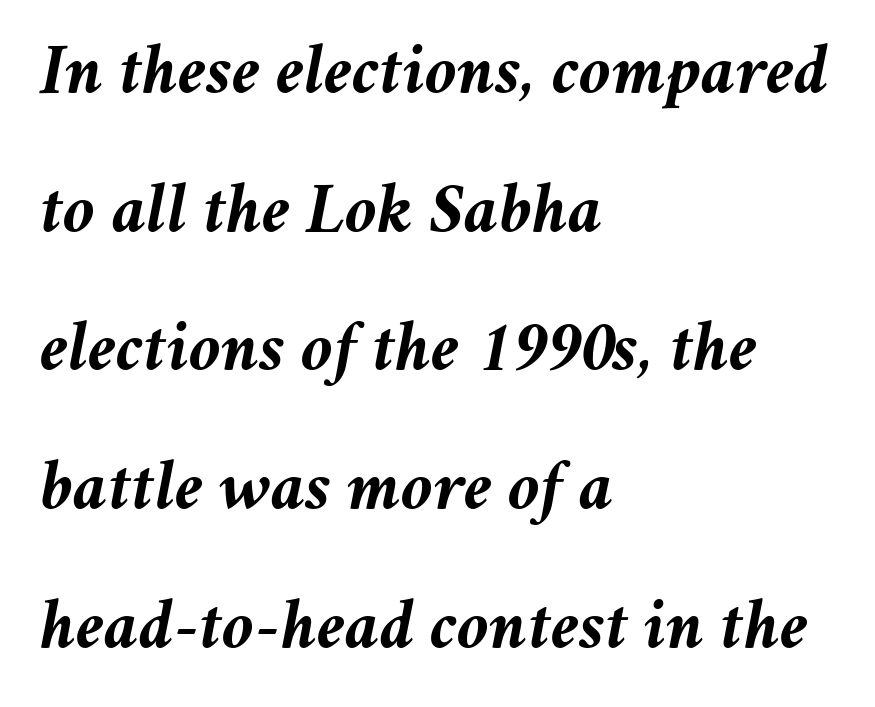
Q: Is the text bold? A: Yes.
Q: Is the text italic (slanted)? A: Yes, it leans right by about 11 degrees.
Q: Is the text underlined? A: No.
Q: How is the paragraph aligned? A: Left-aligned.
Q: Is the spacing between letters normal or unusually wide? A: Normal.
Q: Is the spacing between lines tight, normal or loose? A: Loose.
Q: Width (condensed, normal, or wide)? A: Normal.
Q: Stroke contrast? A: Medium.
Q: x-height? A: Medium.
Q: Monospaced? A: No.
